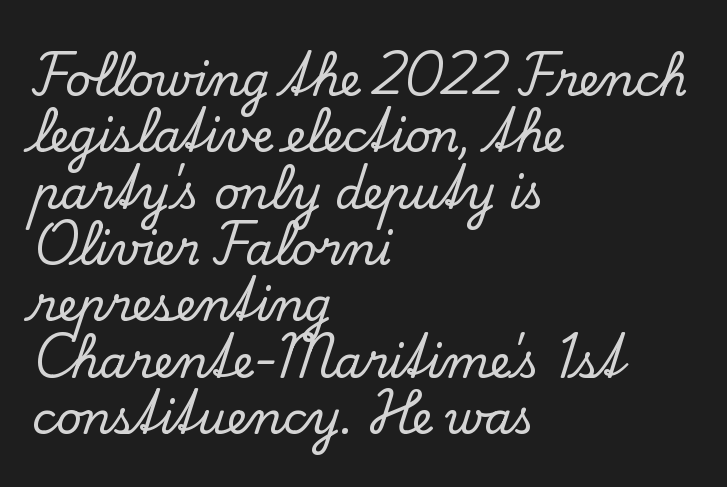
The image shows 44 px serif type; set left-aligned, normal line spacing (1.28x), normal letter spacing, not underlined; low stroke contrast and a small x-height.
